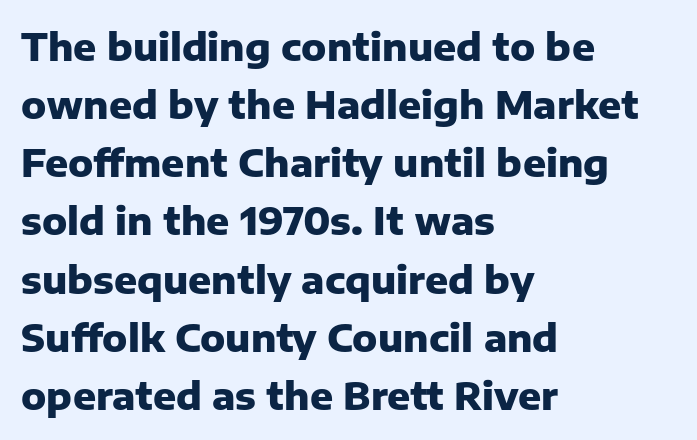
The image shows 38 px heavy sans-serif type, upright; set left-aligned, normal line spacing (1.53x), normal letter spacing, not underlined; low stroke contrast and a medium x-height.
